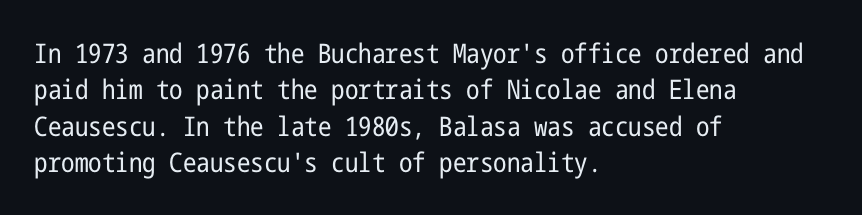
The image shows 27 px text type, upright; set left-aligned, normal line spacing (1.35x), normal letter spacing, not underlined.
